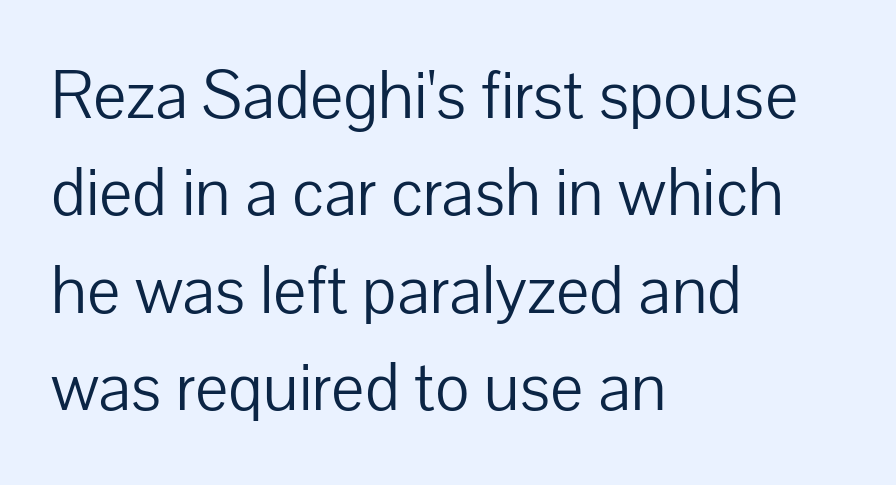
The image shows 70 px light sans-serif type, upright; set left-aligned, normal line spacing (1.39x), normal letter spacing, not underlined; low stroke contrast and a medium x-height.
